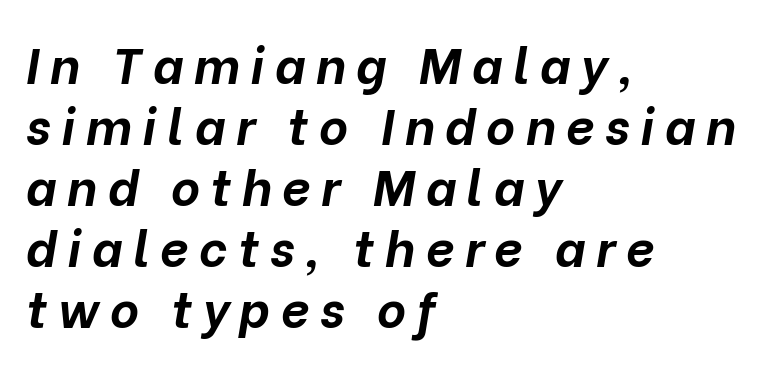
Compared with typical body copy, the letter spacing here is much looser. Visually the block forms a straight wall on the left and a jagged coastline on the right. This sample has the flowing, uneven cadence of proportional lettering. The typography opts for an oblique posture over an upright one. The sample has been set heavy, in full bold.
